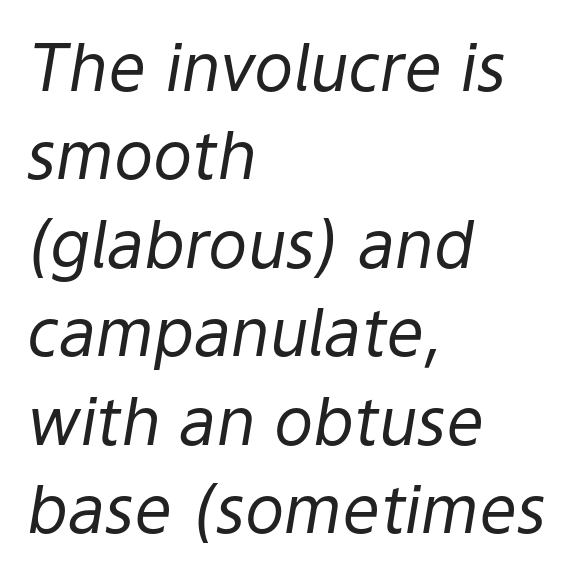
Q: Is the text bold? A: No.
Q: Is the text italic (slanted)? A: Yes, it leans right by about 9 degrees.
Q: Is the text underlined? A: No.
Q: How is the paragraph aligned? A: Left-aligned.
Q: Is the spacing between letters normal or unusually wide? A: Normal.
Q: Is the spacing between lines tight, normal or loose? A: Normal.
Q: Width (condensed, normal, or wide)? A: Normal.
Q: Stroke contrast? A: Low.
Q: x-height? A: Medium.
Q: Monospaced? A: No.
